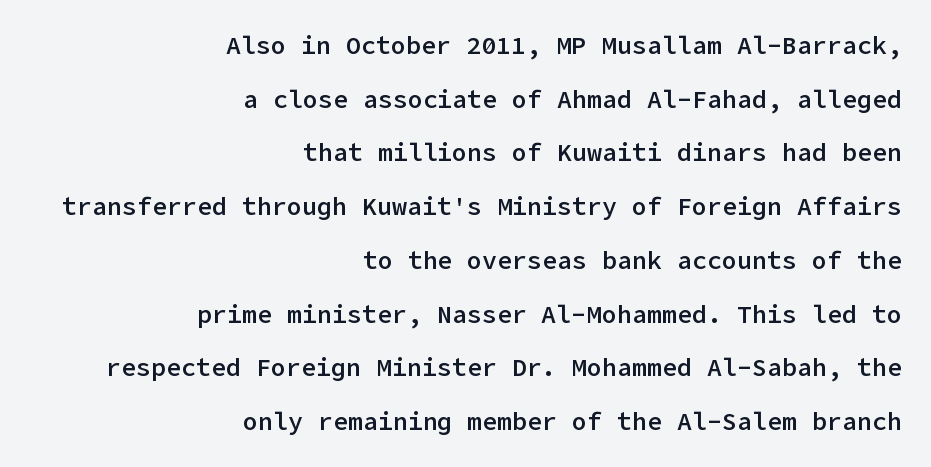
Q: Is the text bold? A: Semi-bold.
Q: Is the text italic (slanted)? A: No, it is upright.
Q: Is the text underlined? A: No.
Q: How is the paragraph aligned? A: Right-aligned.
Q: Is the spacing between letters normal or unusually wide? A: Normal.
Q: Is the spacing between lines tight, normal or loose? A: Loose.
